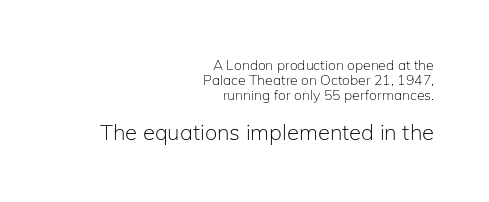
Summary of weight: not heavy and not bold. Bigger letters appear in the bottom chunk; the top chunk is reduced. Spacing between characters is what you'd get straight out of the box. The lines are packed closely together with very little leading.
